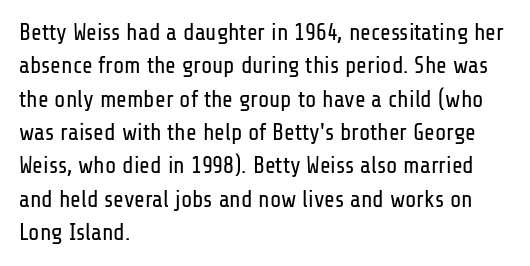
{"italic": "no", "bold": "no", "underline": "no", "align": "left", "line_spacing": "normal", "line_spacing_ratio": 1.45, "letter_spacing": "normal", "letter_spacing_em": 0.0, "glyph_px": 23}
